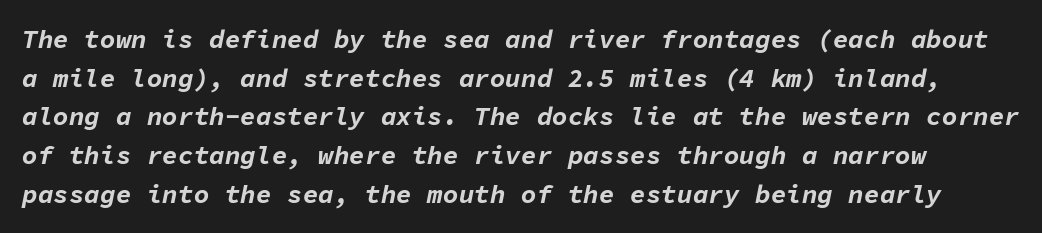
Q: Is the text bold? A: Yes.
Q: Is the text italic (slanted)? A: Yes, it leans right by about 11 degrees.
Q: Is the text underlined? A: No.
Q: Is the spacing between letters normal or unusually wide? A: Normal.
Q: Is the spacing between lines tight, normal or loose? A: Normal.
